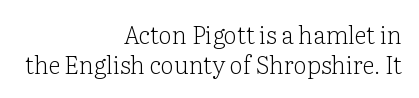
{"italic": "no", "bold": "no", "underline": "no", "align": "right", "line_spacing_ratio": 1.23, "letter_spacing": "normal", "letter_spacing_em": 0.0, "glyph_px": 24}
